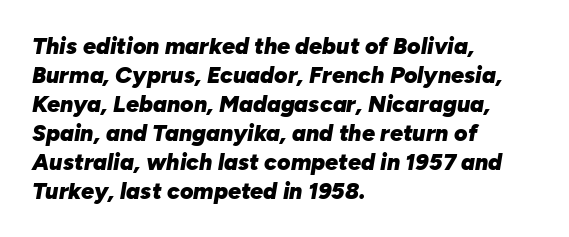
The passage shown leans; its letterforms are oblique. Vertical spacing — default. You'd pick this weight for a headline — it's a proper bold. The compositor pushed each line to the left boundary. Beneath every word, the page is bare. Look at the tracking — it's just the regular setting, nothing added.
